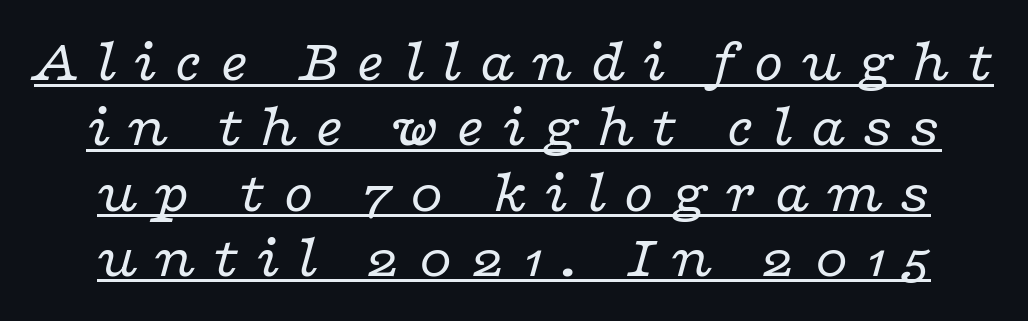
Q: Is the text bold? A: No.
Q: Is the text italic (slanted)? A: Yes, it leans right by about 16 degrees.
Q: Is the typeface a serif or a sans-serif typeface? A: Serif.
Q: Is the text underlined? A: Yes.
Q: Is the spacing between letters normal or unusually wide? A: Unusually wide.
Q: Is the spacing between lines tight, normal or loose? A: Tight.
Q: Width (condensed, normal, or wide)? A: Wide.
Q: Stroke contrast? A: Low.
Q: x-height? A: Medium.
Q: Monospaced? A: No.
